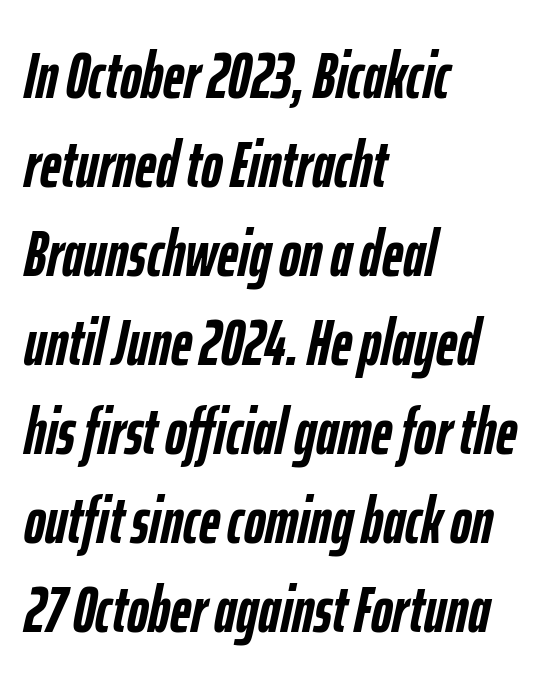
Compared with an ordinary text face, these strokes are far heavier — a full bold. Look at the tracking — it's just the regular setting, nothing added. Where is the straight margin? On the left. The letters are slanted; this is an italic face. Looks like regular typesetting: each glyph gets only the width it needs. Descenders are the only things crossing below the line.
